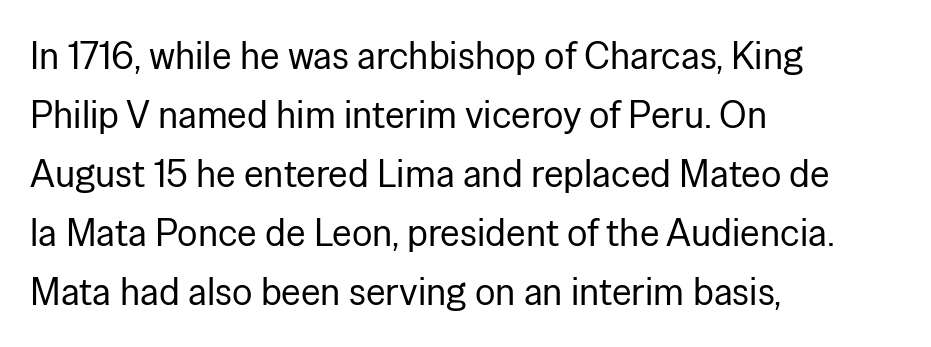
The weight would be labelled regular, book, light, or lighter still. These lines sit exactly where default settings would place them. Characters remain perfectly vertical along every line. The type is set solid horizontally, with unmodified tracking. The typesetter chose a ragged-right arrangement here. Is this a sans? Yes — the strokes have no serifs.
